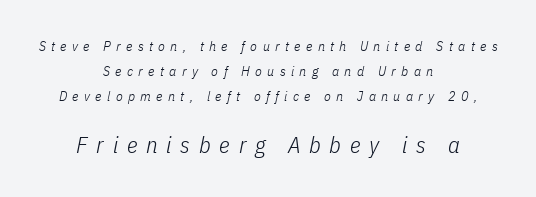
The image shows 23 px text type, italic (leaning right); set centered, line spacing 1.78x, unusually wide letter spacing (+0.38 em), not underlined; the second (bottom) block is 1.64x larger.
